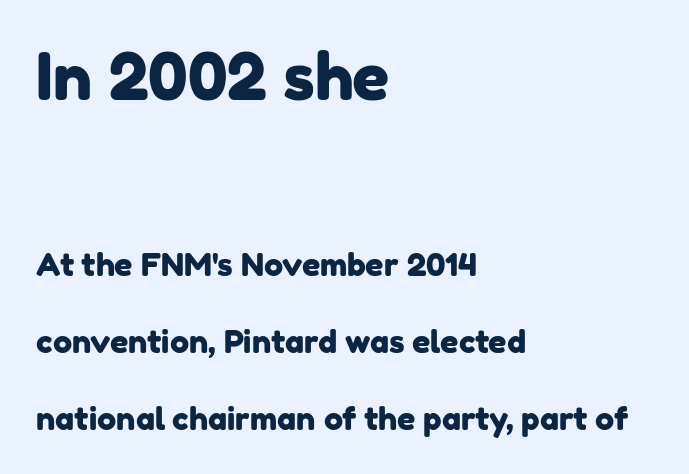
The image shows 65 px sans-serif type; set left-aligned, loose line spacing (2.4x), normal letter spacing, not underlined; the first (top) block is 2.03x larger; low stroke contrast and a medium x-height.
